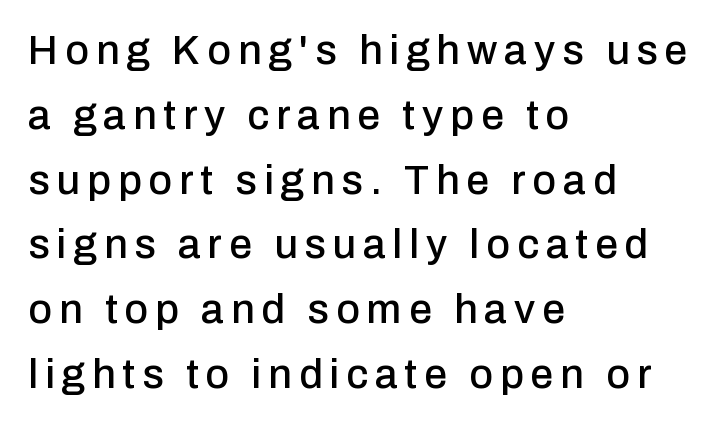
Has an underline been added? It has not. You could not count columns in this text — the font is proportionally spaced. Letterform terminals end flat and unadorned throughout the passage. A student would call this left alignment; a typographer would say flush left, rag right. The typography opts for an upright posture over an oblique one. How would I describe the line gaps? Plain and ordinary.
